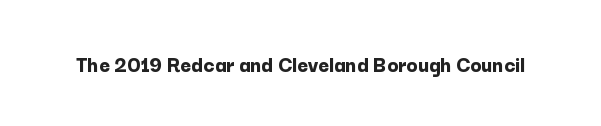
{"italic": "no", "bold": "yes", "underline": "no", "letter_spacing": "normal", "letter_spacing_em": 0.0, "glyph_px": 23}
